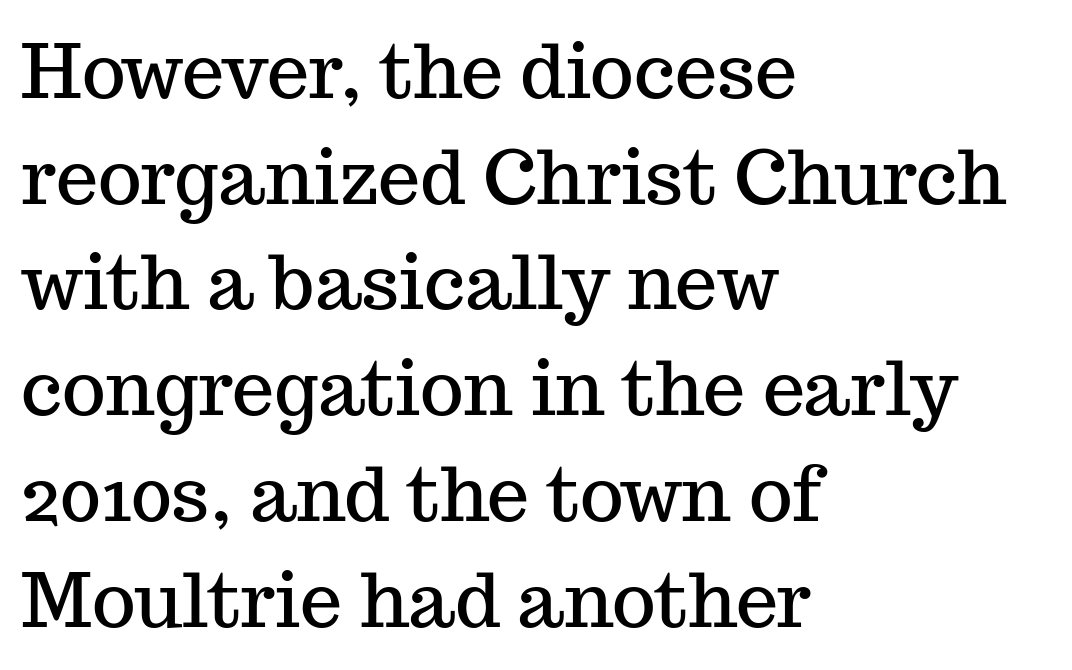
The image shows 75 px serif type, upright; set left-aligned, normal line spacing (1.41x), normal letter spacing, not underlined; medium stroke contrast and a medium x-height.
